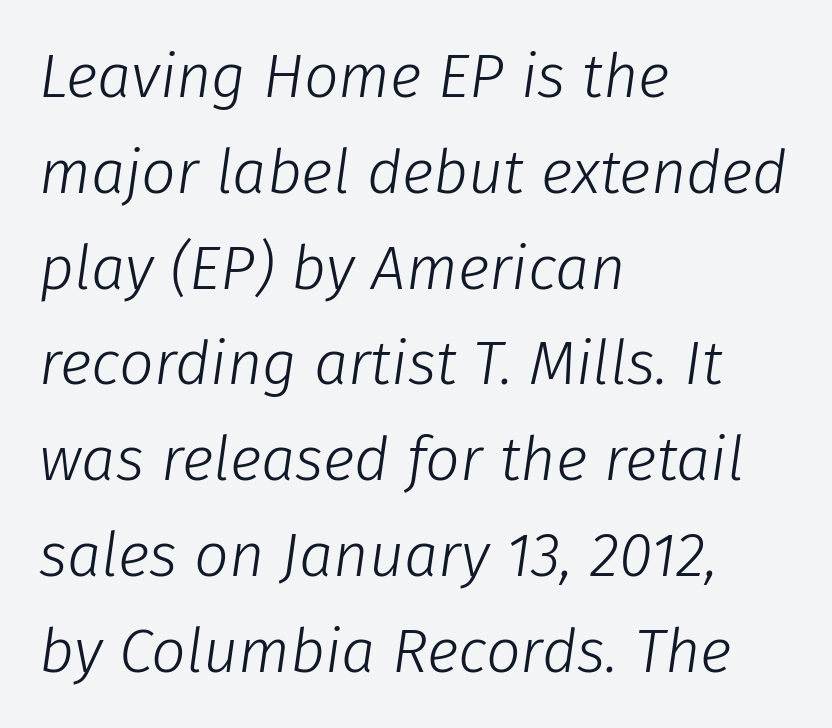
Q: Is the text bold? A: No.
Q: Is the text italic (slanted)? A: Yes, it leans right by about 8 degrees.
Q: Is the text underlined? A: No.
Q: How is the paragraph aligned? A: Left-aligned.
Q: Is the spacing between letters normal or unusually wide? A: Normal.
Q: Is the spacing between lines tight, normal or loose? A: Normal.
Q: Width (condensed, normal, or wide)? A: Normal.
Q: Stroke contrast? A: Low.
Q: x-height? A: Medium.
Q: Monospaced? A: No.
